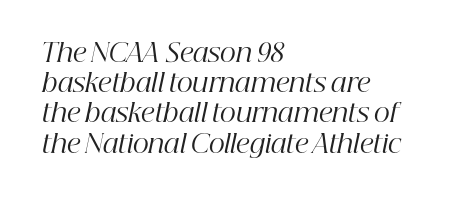
Q: Is the text bold? A: No.
Q: Is the text italic (slanted)? A: Yes, it leans right by about 12 degrees.
Q: Is the text underlined? A: No.
Q: How is the paragraph aligned? A: Left-aligned.
Q: Is the spacing between letters normal or unusually wide? A: Normal.
